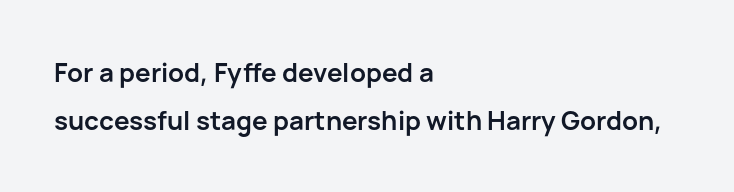
Q: Is the text bold? A: Yes.
Q: Is the text italic (slanted)? A: No, it is upright.
Q: Is the text underlined? A: No.
Q: How is the paragraph aligned? A: Left-aligned.
Q: Is the spacing between letters normal or unusually wide? A: Normal.
